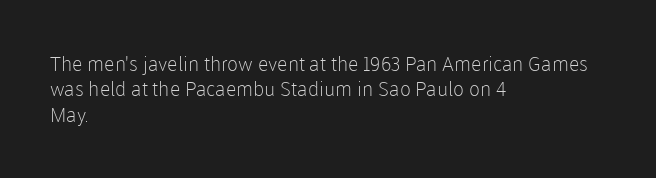
Q: Is the text bold? A: No.
Q: Is the text italic (slanted)? A: No, it is upright.
Q: Is the text underlined? A: No.
Q: How is the paragraph aligned? A: Left-aligned.
Q: Is the spacing between letters normal or unusually wide? A: Normal.
Q: Is the spacing between lines tight, normal or loose? A: Normal.
